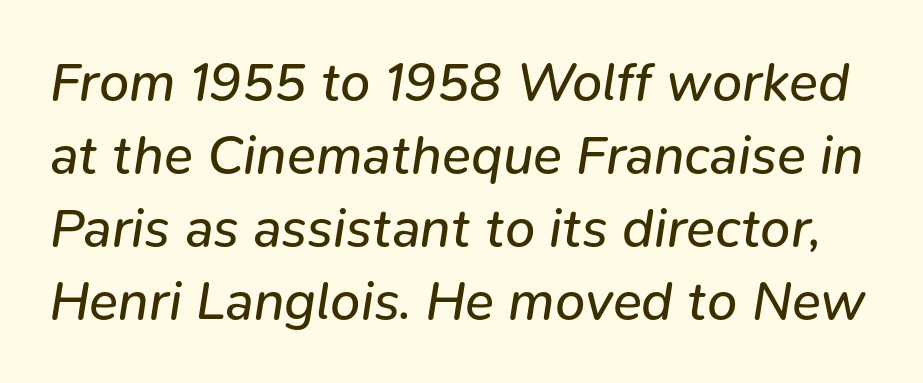
The image shows 54 px regular-weight type, italic (leaning right); set normal line spacing (1.35x), normal letter spacing, not underlined; low stroke contrast and a medium x-height.
